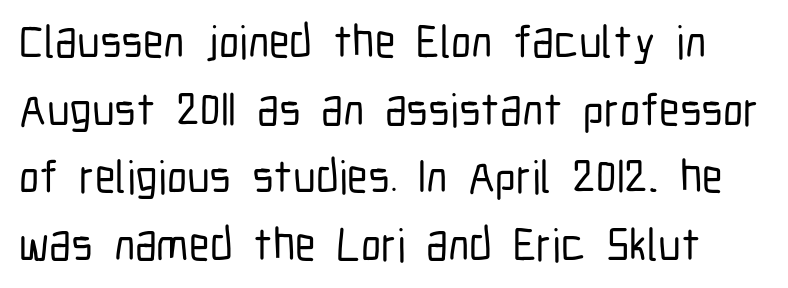
{"serif": "no", "italic": "no", "width": "condensed", "stroke_contrast": "low", "x_height": "medium", "monospaced": "no", "underline": "no", "line_spacing": "normal", "line_spacing_ratio": 1.47, "letter_spacing": "normal", "letter_spacing_em": 0.0, "glyph_px": 46}
